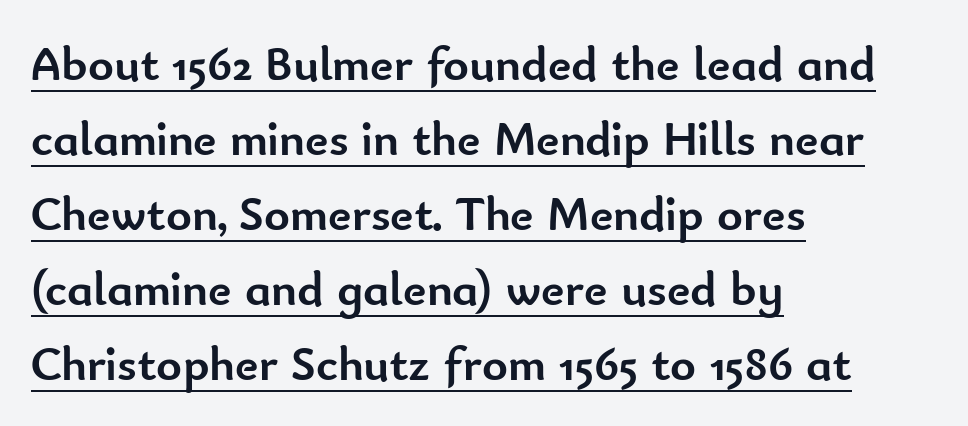
The letters advance in unequal steps, a hallmark of proportional type. The rendering keeps characters at their native spacing. Every stem runs plumb, perpendicular to the baseline. In terms of leading, this rendering sits right in the middle.
